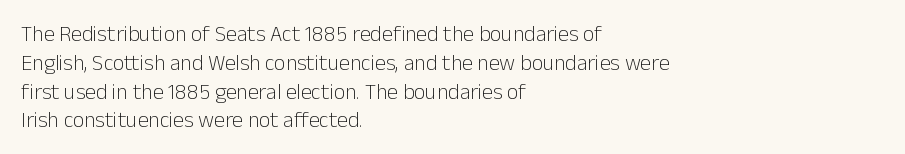
The image shows 22 px text type, upright; set left-aligned, normal line spacing (1.31x), normal letter spacing, not underlined.
